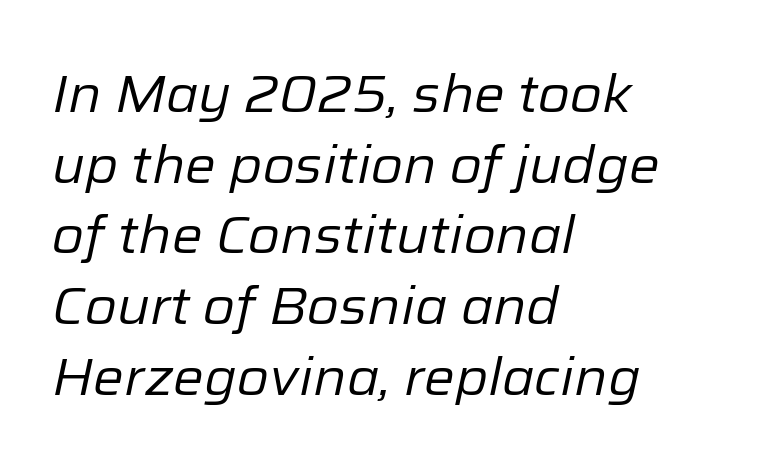
The image shows 52 px regular-weight type, italic (leaning right); set left-aligned, normal line spacing (1.36x), normal letter spacing, not underlined; low stroke contrast and a medium x-height.
